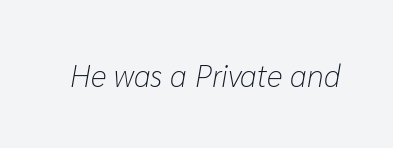
The image shows 31 px light type, italic (leaning right); set normal letter spacing, not underlined; low stroke contrast and a medium x-height.
